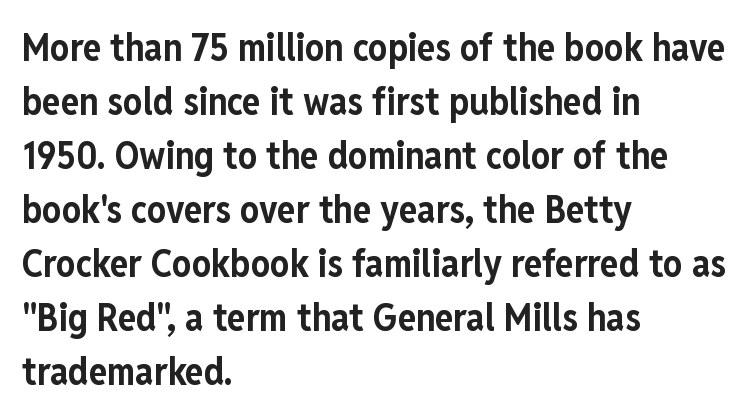
Heavy-handed strokes throughout: this text is bold. Nobody drew a line under any word here. Style check: upright. All the whitespace from short lines collects on the right. How would I describe the line gaps? Plain and ordinary.
